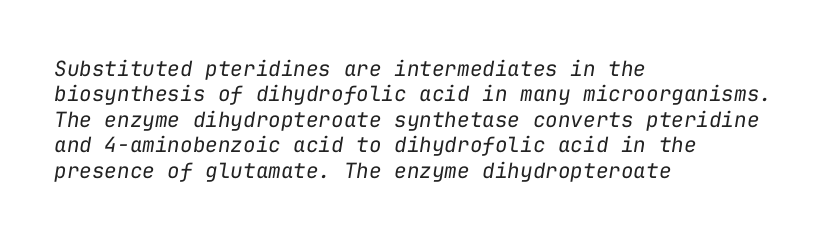
The image shows 21 px text type, italic (leaning right); set left-aligned, line spacing 1.21x, normal letter spacing, not underlined.
